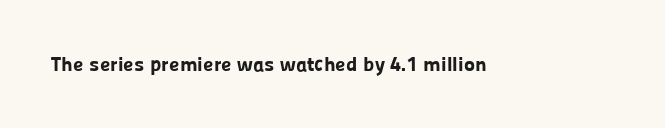
The image shows 21 px bold type, upright; set normal letter spacing, not underlined.
